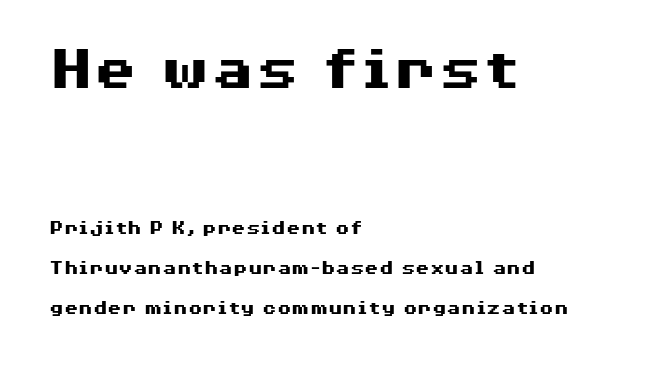
Q: Is the text bold? A: Yes.
Q: Is the text italic (slanted)? A: No, it is upright.
Q: Is the typeface a serif or a sans-serif typeface? A: Sans-serif.
Q: Is the text underlined? A: No.
Q: How is the paragraph aligned? A: Left-aligned.
Q: Is the spacing between letters normal or unusually wide? A: Normal.
Q: Which block of text is set in a larger size, the first (top) or the second (bottom)? A: The first (top) one.
Q: Width (condensed, normal, or wide)? A: Wide.
Q: Stroke contrast? A: Medium.
Q: x-height? A: Medium.
Q: Monospaced? A: No.
